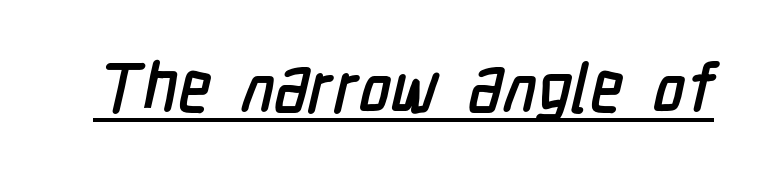
The image shows 68 px condensed sans-serif type; set normal letter spacing, underlined; low stroke contrast and a medium x-height.
